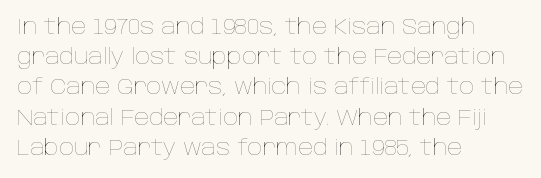
The image shows 21 px text type, upright; set left-aligned, normal line spacing (1.44x), normal letter spacing, not underlined.
